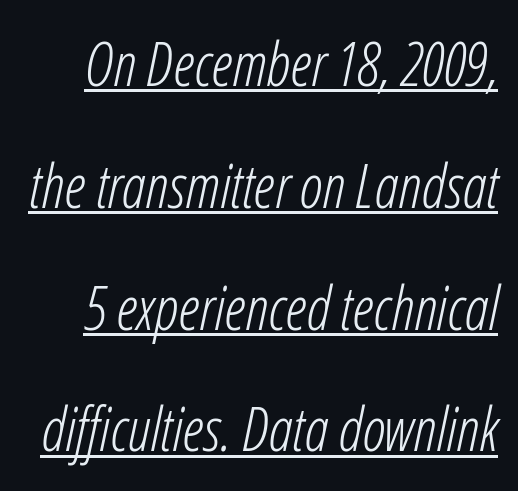
{"italic": "yes", "lean": "right", "slant_degrees": 12, "bold": "no", "weight": "light", "width": "condensed", "stroke_contrast": "low", "x_height": "medium", "monospaced": "no", "underline": "yes", "line_spacing": "loose", "line_spacing_ratio": 2.03, "letter_spacing": "normal", "letter_spacing_em": 0.0, "glyph_px": 60}
